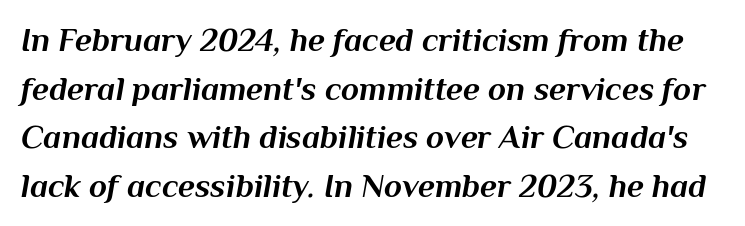
The image shows 33 px bold type, italic (leaning right); set normal line spacing (1.47x), normal letter spacing, not underlined; medium stroke contrast and a medium x-height.
